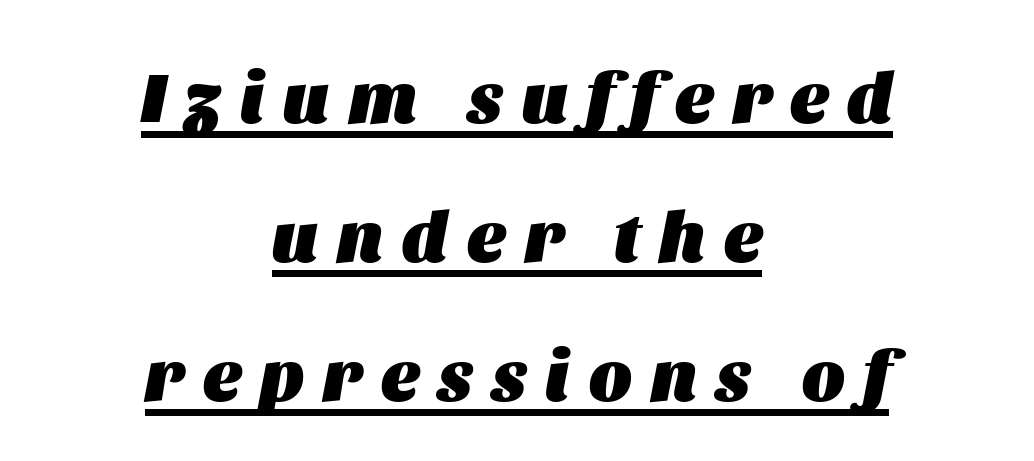
Q: Is the text bold? A: Yes.
Q: Is the text italic (slanted)? A: Yes, it leans right by about 11 degrees.
Q: Is the text underlined? A: Yes.
Q: How is the paragraph aligned? A: Centered.
Q: Is the spacing between letters normal or unusually wide? A: Unusually wide.
Q: Is the spacing between lines tight, normal or loose? A: Loose.
Q: Width (condensed, normal, or wide)? A: Normal.
Q: Stroke contrast? A: Medium.
Q: x-height? A: Large.
Q: Monospaced? A: No.
